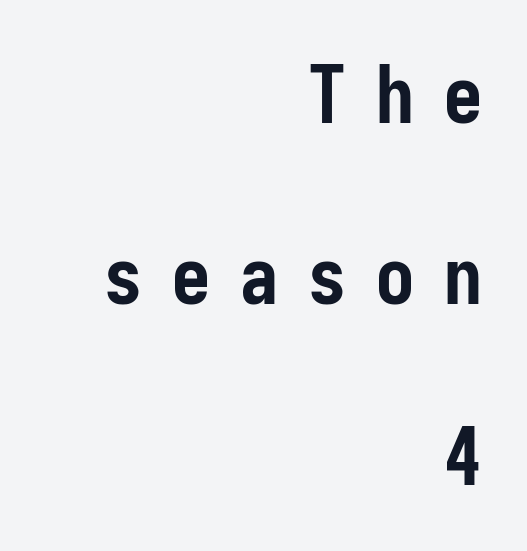
Q: Is the text bold? A: Yes.
Q: Is the text italic (slanted)? A: No, it is upright.
Q: Is the typeface a serif or a sans-serif typeface? A: Sans-serif.
Q: Is the text underlined? A: No.
Q: How is the paragraph aligned? A: Right-aligned.
Q: Is the spacing between letters normal or unusually wide? A: Unusually wide.
Q: Is the spacing between lines tight, normal or loose? A: Loose.
Q: Width (condensed, normal, or wide)? A: Condensed.
Q: Stroke contrast? A: Low.
Q: x-height? A: Medium.
